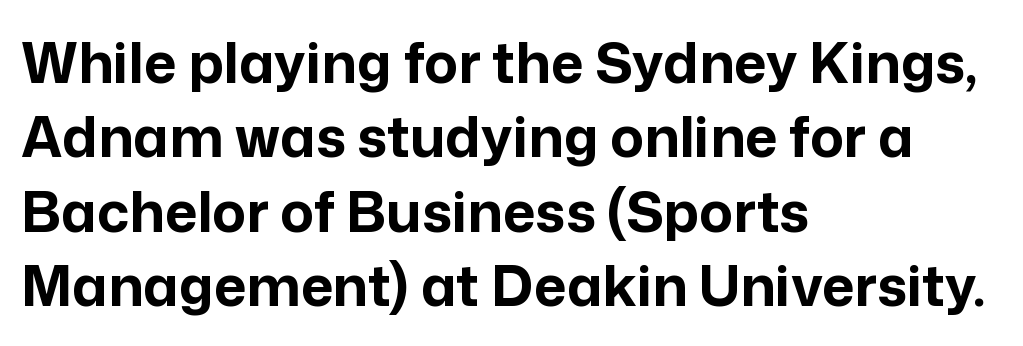
The passage shown is typed in a proportional face where columns would drift. Characters remain perfectly vertical along every line. Where is the straight margin? On the left. The glyphs have the mass of a bold cut. Line spacing here is normal.
